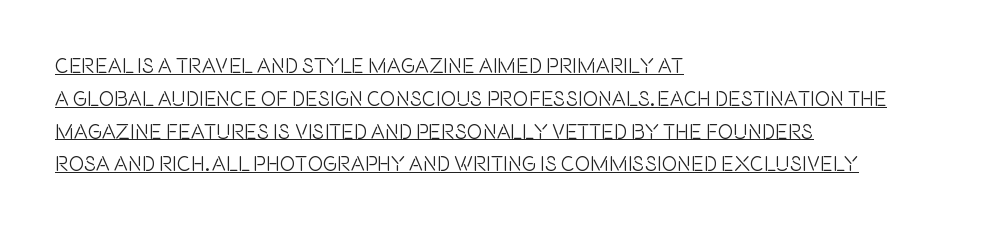
The image shows 21 px text type, upright; set left-aligned, normal line spacing (1.56x), normal letter spacing, underlined.
